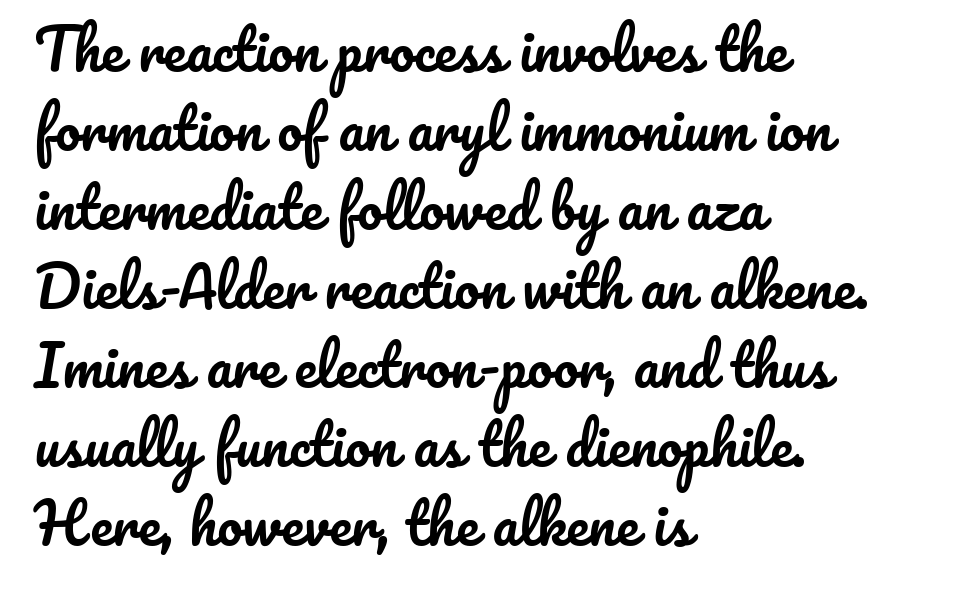
Q: Is the text italic (slanted)? A: Yes.
Q: Is the text underlined? A: No.
Q: How is the paragraph aligned? A: Left-aligned.
Q: Is the spacing between letters normal or unusually wide? A: Normal.
Q: Is the spacing between lines tight, normal or loose? A: Normal.
Q: Width (condensed, normal, or wide)? A: Normal.
Q: Stroke contrast? A: Low.
Q: x-height? A: Small.
Q: Monospaced? A: No.
